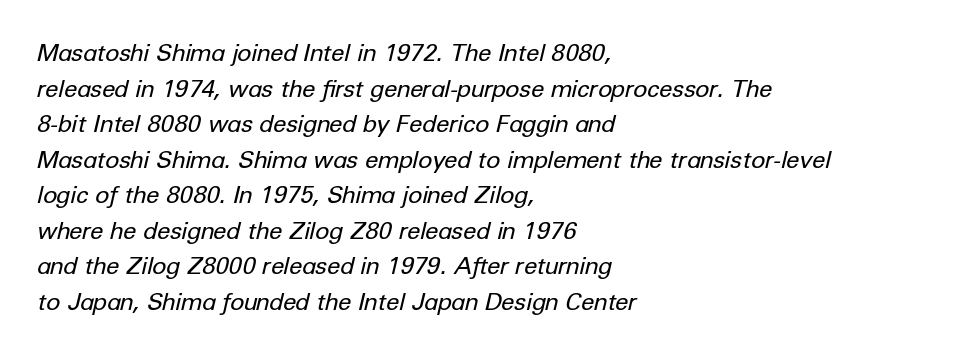
Q: Is the text bold? A: No.
Q: Is the text italic (slanted)? A: Yes, it leans right by about 12 degrees.
Q: Is the text underlined? A: No.
Q: How is the paragraph aligned? A: Left-aligned.
Q: Is the spacing between letters normal or unusually wide? A: Normal.
Q: Is the spacing between lines tight, normal or loose? A: Normal.
